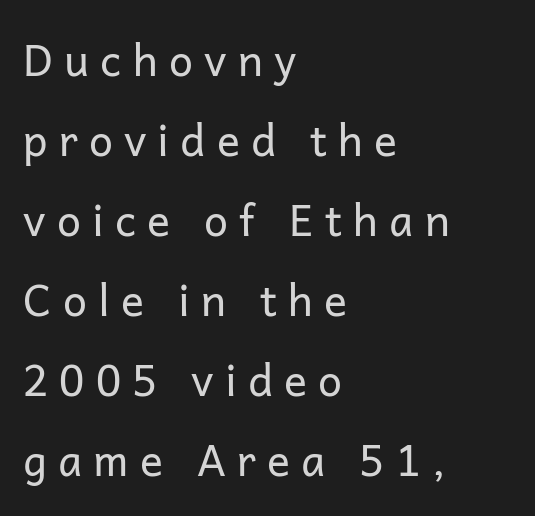
Q: Is the text bold? A: No.
Q: Is the text italic (slanted)? A: No, it is upright.
Q: Is the typeface a serif or a sans-serif typeface? A: Sans-serif.
Q: Is the text underlined? A: No.
Q: How is the paragraph aligned? A: Left-aligned.
Q: Is the spacing between letters normal or unusually wide? A: Unusually wide.
Q: Width (condensed, normal, or wide)? A: Normal.
Q: Stroke contrast? A: Low.
Q: x-height? A: Medium.
Q: Monospaced? A: No.
